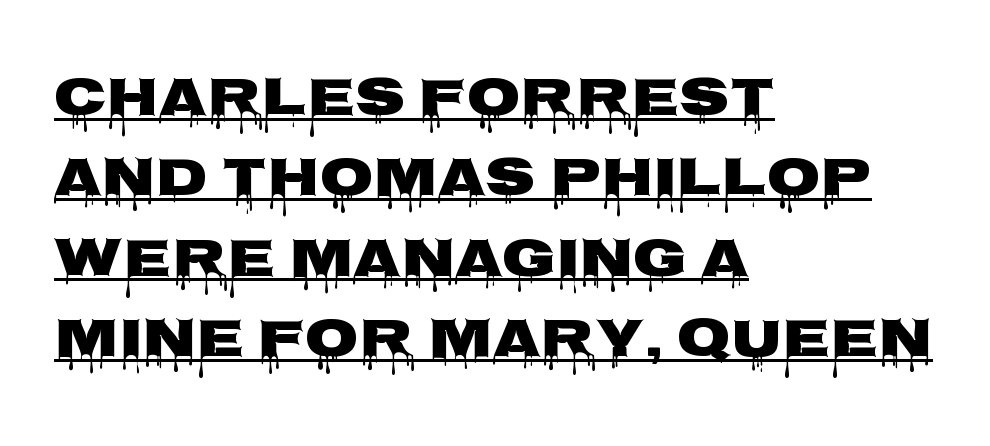
The image shows 55 px wide sans-serif type, upright; set left-aligned, normal line spacing (1.46x), normal letter spacing, underlined; low stroke contrast and a large x-height.
